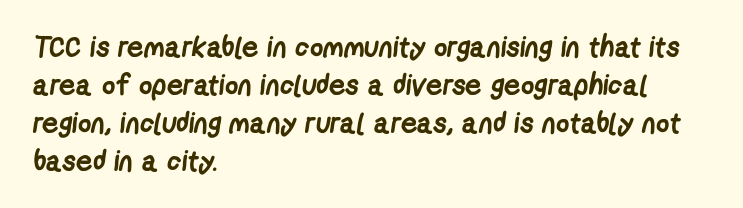
{"serif": "no", "bold": "yes", "weight": "semibold", "width": "condensed", "stroke_contrast": "low", "x_height": "medium", "monospaced": "no", "underline": "no", "align": "left", "line_spacing": "normal", "line_spacing_ratio": 1.31, "letter_spacing": "normal", "letter_spacing_em": 0.0, "glyph_px": 29}
